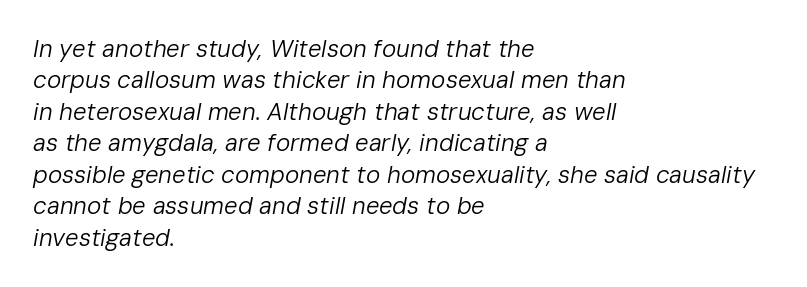
{"italic": "yes", "lean": "right", "slant_degrees": 10, "bold": "no", "underline": "no", "align": "left", "line_spacing": "normal", "line_spacing_ratio": 1.31, "letter_spacing": "normal", "letter_spacing_em": 0.0, "glyph_px": 24}
